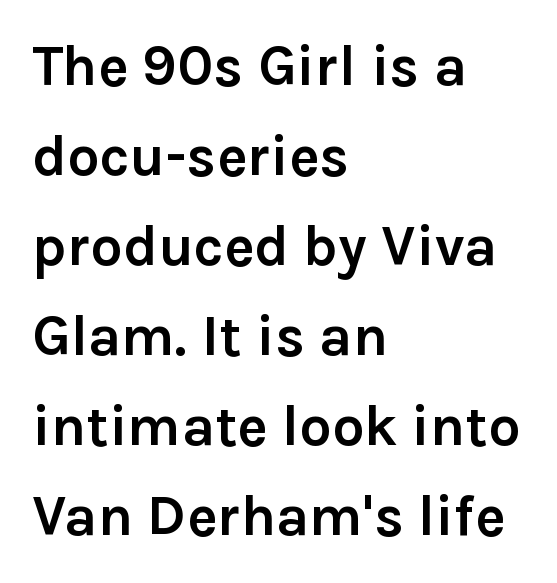
Q: Is the text bold? A: Yes.
Q: Is the text italic (slanted)? A: No, it is upright.
Q: Is the typeface a serif or a sans-serif typeface? A: Sans-serif.
Q: Is the text underlined? A: No.
Q: How is the paragraph aligned? A: Left-aligned.
Q: Is the spacing between letters normal or unusually wide? A: Normal.
Q: Is the spacing between lines tight, normal or loose? A: Normal.
Q: Width (condensed, normal, or wide)? A: Normal.
Q: Stroke contrast? A: Low.
Q: x-height? A: Medium.
Q: Monospaced? A: No.
